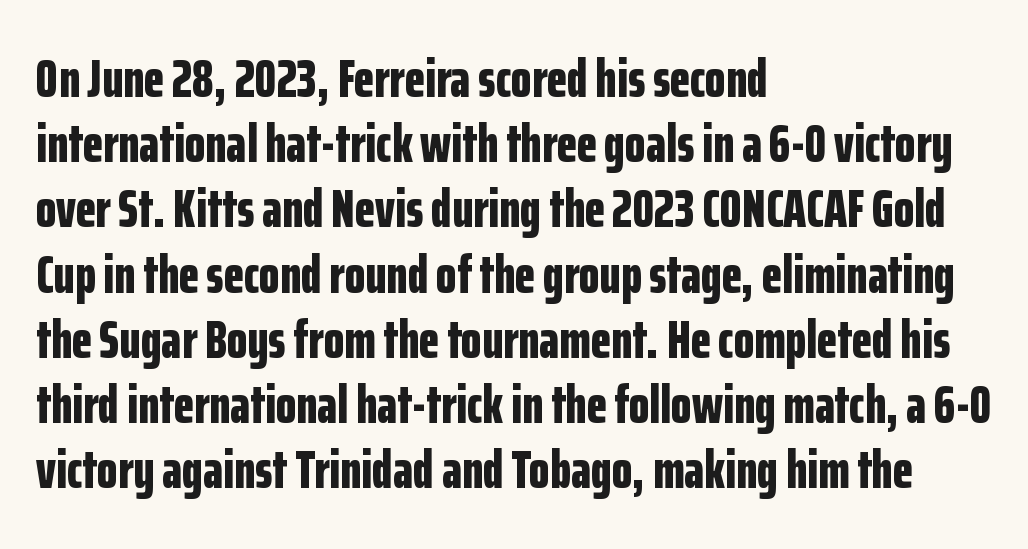
{"serif": "no", "italic": "no", "bold": "yes", "weight": "bold", "width": "condensed", "stroke_contrast": "low", "x_height": "medium", "monospaced": "no", "underline": "no", "align": "left", "line_spacing_ratio": 1.23, "letter_spacing": "normal", "letter_spacing_em": 0.0, "glyph_px": 53}
